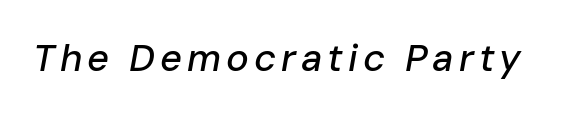
You could not count columns in this text — the font is proportionally spaced. The specimen reads as italic at a glance. Beneath every word, the page is bare.
